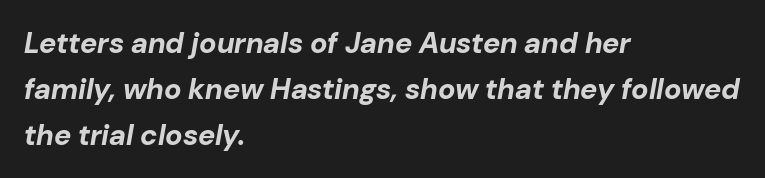
Q: Is the text bold? A: Yes.
Q: Is the text italic (slanted)? A: Yes, it leans right by about 10 degrees.
Q: Is the text underlined? A: No.
Q: How is the paragraph aligned? A: Left-aligned.
Q: Is the spacing between letters normal or unusually wide? A: Normal.
Q: Is the spacing between lines tight, normal or loose? A: Normal.
Q: Width (condensed, normal, or wide)? A: Normal.
Q: Stroke contrast? A: Low.
Q: x-height? A: Medium.
Q: Monospaced? A: No.
